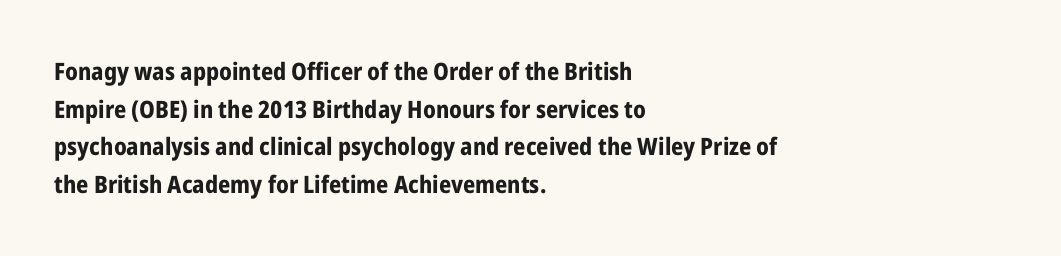
Heavy, bold letterforms. Quick note: underline off. The space between consecutive lines is moderate. This is roman type, the default non-slanted kind. The compositor pushed each line to the left boundary.
